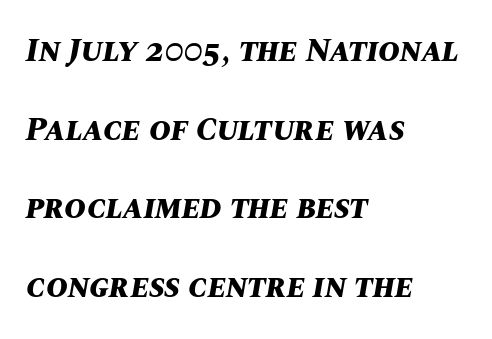
Spacing between characters is what you'd get straight out of the box. Set as a true bold cut, around the 700 mark. Bare-footed words on every line. Is this a fixed-width face? No — the glyphs have proportional, varying widths. Does the lettering tilt? It does — this is italic. In CSS terms this would be text-align: left.
